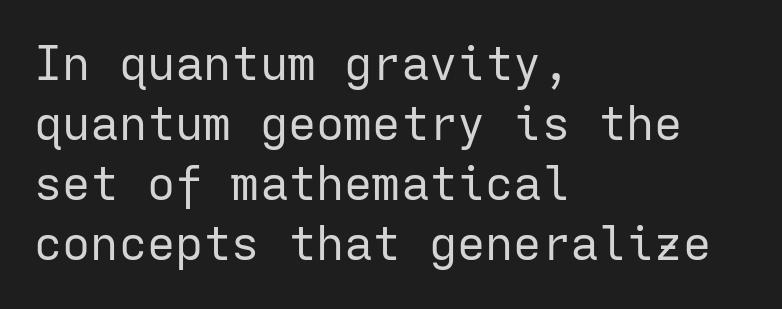
Q: Is the text bold? A: No.
Q: Is the text italic (slanted)? A: No, it is upright.
Q: Is the typeface a serif or a sans-serif typeface? A: Sans-serif.
Q: Is the text underlined? A: No.
Q: How is the paragraph aligned? A: Left-aligned.
Q: Is the spacing between letters normal or unusually wide? A: Normal.
Q: Is the spacing between lines tight, normal or loose? A: Normal.
Q: Width (condensed, normal, or wide)? A: Normal.
Q: Stroke contrast? A: Low.
Q: x-height? A: Medium.
Q: Monospaced? A: Yes.
